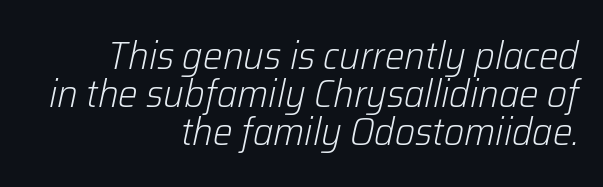
The image shows 39 px light type, italic (leaning right); set right-aligned, tight line spacing (0.97x), normal letter spacing, not underlined; low stroke contrast and a medium x-height.
